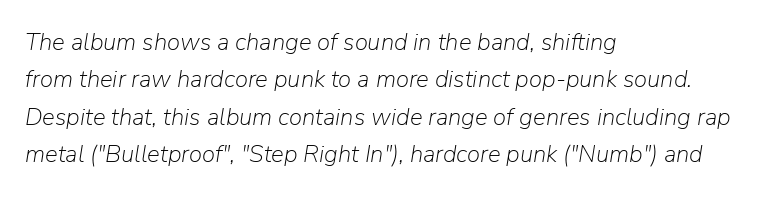
Q: Is the text bold? A: No.
Q: Is the text italic (slanted)? A: Yes, it leans right by about 9 degrees.
Q: Is the text underlined? A: No.
Q: How is the paragraph aligned? A: Left-aligned.
Q: Is the spacing between letters normal or unusually wide? A: Normal.
Q: Is the spacing between lines tight, normal or loose? A: Normal.
